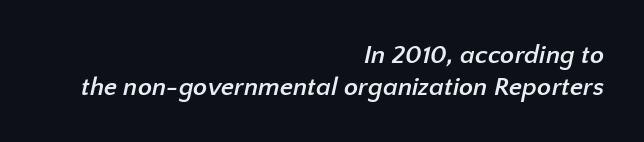
The image shows 26 px bold type; set right-aligned, line spacing 1.22x, normal letter spacing, not underlined.
